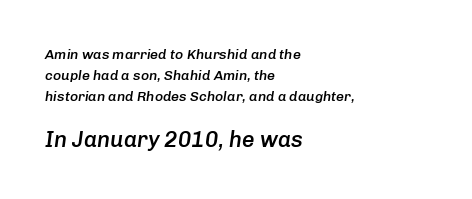
The image shows 22 px text type, italic (leaning right); set left-aligned, normal line spacing (1.51x), normal letter spacing, not underlined; the second (bottom) block is 1.57x larger.
